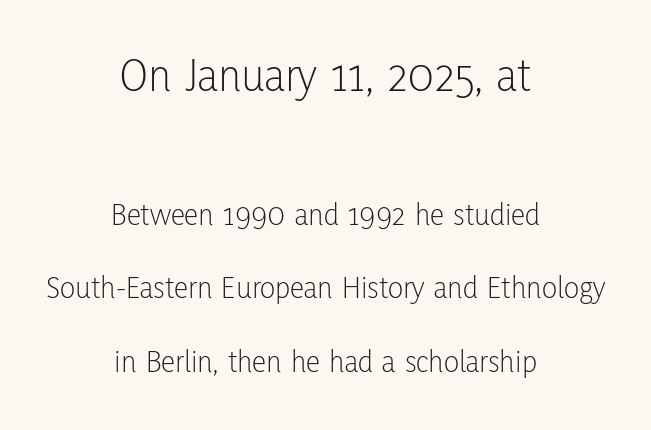
Q: Is the text bold? A: No.
Q: Is the text italic (slanted)? A: No, it is upright.
Q: Is the typeface a serif or a sans-serif typeface? A: Sans-serif.
Q: Is the text underlined? A: No.
Q: How is the paragraph aligned? A: Centered.
Q: Is the spacing between letters normal or unusually wide? A: Normal.
Q: Is the spacing between lines tight, normal or loose? A: Loose.
Q: Which block of text is set in a larger size, the first (top) or the second (bottom)? A: The first (top) one.
Q: Width (condensed, normal, or wide)? A: Condensed.
Q: Stroke contrast? A: Low.
Q: x-height? A: Medium.
Q: Monospaced? A: No.
